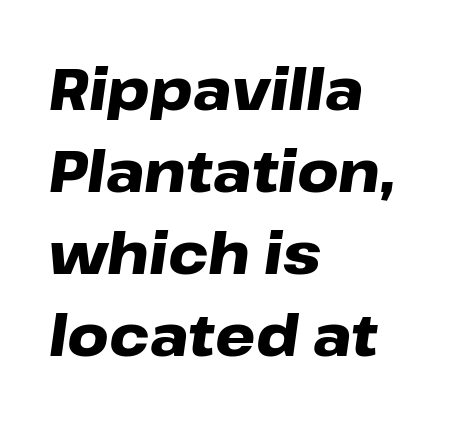
Q: Is the text bold? A: Yes.
Q: Is the text italic (slanted)? A: Yes, it leans right by about 8 degrees.
Q: Is the text underlined? A: No.
Q: How is the paragraph aligned? A: Left-aligned.
Q: Is the spacing between letters normal or unusually wide? A: Normal.
Q: Is the spacing between lines tight, normal or loose? A: Normal.
Q: Width (condensed, normal, or wide)? A: Wide.
Q: Stroke contrast? A: Low.
Q: x-height? A: Medium.
Q: Monospaced? A: No.
